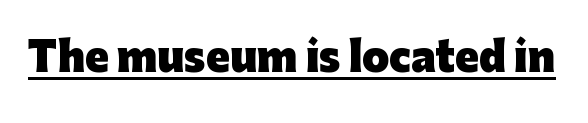
Q: Is the text bold? A: Yes.
Q: Is the text italic (slanted)? A: No, it is upright.
Q: Is the typeface a serif or a sans-serif typeface? A: Sans-serif.
Q: Is the text underlined? A: Yes.
Q: Is the spacing between letters normal or unusually wide? A: Normal.
Q: Width (condensed, normal, or wide)? A: Normal.
Q: Stroke contrast? A: Low.
Q: x-height? A: Medium.
Q: Monospaced? A: No.
